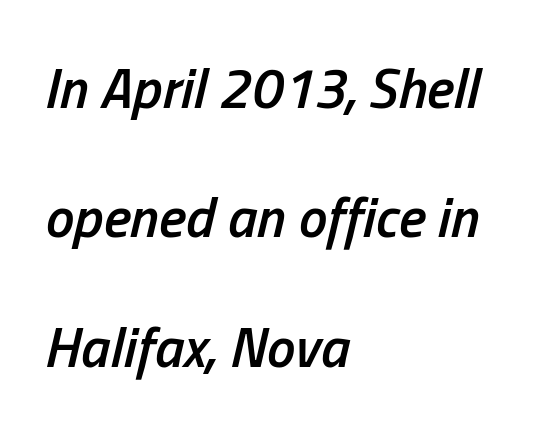
The image shows 57 px semibold, condensed type, italic (leaning right); set left-aligned, loose line spacing (2.27x), normal letter spacing, not underlined; low stroke contrast and a medium x-height.
